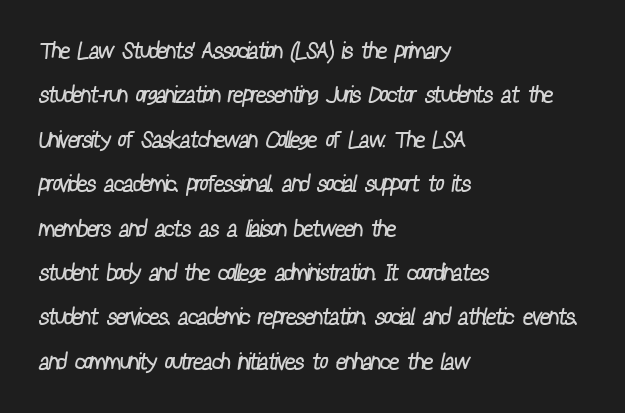
The image shows 23 px text type; set left-aligned, loose line spacing (1.93x), normal letter spacing, not underlined.
